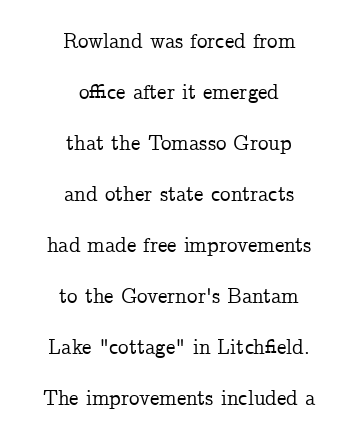
Q: Is the text italic (slanted)? A: No, it is upright.
Q: Is the text underlined? A: No.
Q: How is the paragraph aligned? A: Centered.
Q: Is the spacing between letters normal or unusually wide? A: Normal.
Q: Is the spacing between lines tight, normal or loose? A: Loose.
